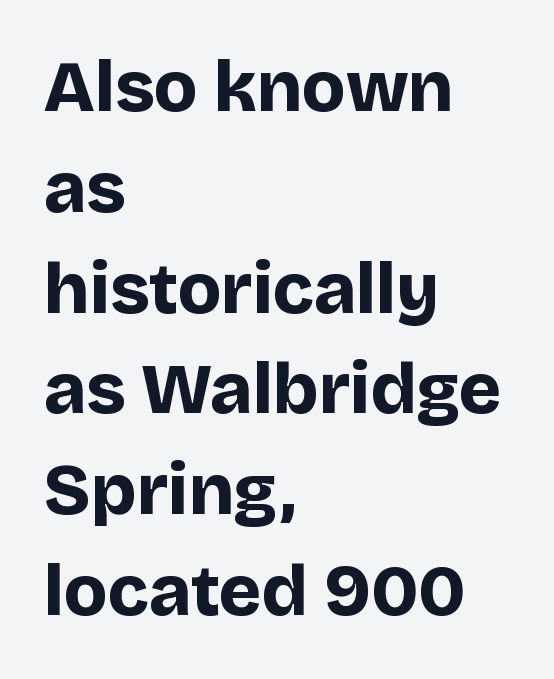
Baseline-to-baseline distance is the conventional proportion of letter height. Designer's note — italics off, roman on. The tracking reads as untouched default to a designer's eye. Typographically, this falls in the sans-serif category. Quick note: underline off. Typesetter's note: full bold, strokes at maximum text heaviness.
